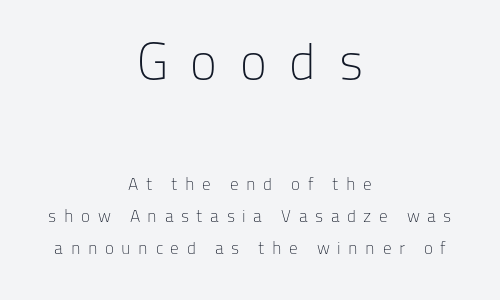
Size hierarchy here favors the leading block over the trailing one. Regarding serifs, this sample does without them. The horizontal fit of the characters is loose and conspicuously gappy. If you drew a line through each stem, it would be perfectly vertical. Weight: not bold — regular or lighter. Is the block centered? Yes — each line is placed symmetrically about the middle.
